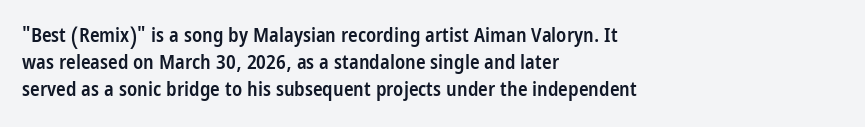
Q: Is the text bold? A: Semi-bold.
Q: Is the text italic (slanted)? A: No, it is upright.
Q: Is the text underlined? A: No.
Q: How is the paragraph aligned? A: Left-aligned.
Q: Is the spacing between letters normal or unusually wide? A: Normal.
Q: Is the spacing between lines tight, normal or loose? A: Normal.
